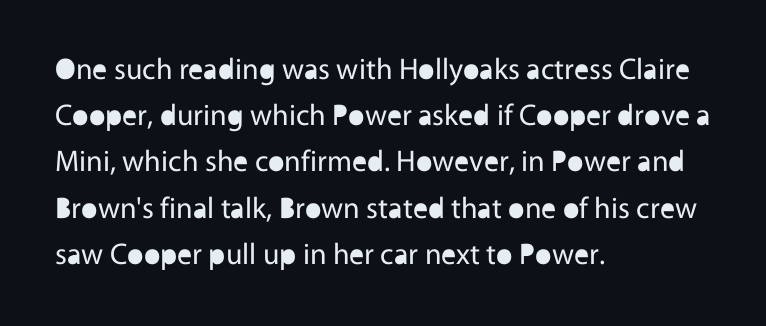
The image shows 30 px regular-weight sans-serif type, upright; set left-aligned, normal line spacing (1.54x), normal letter spacing, not underlined; a medium x-height.
